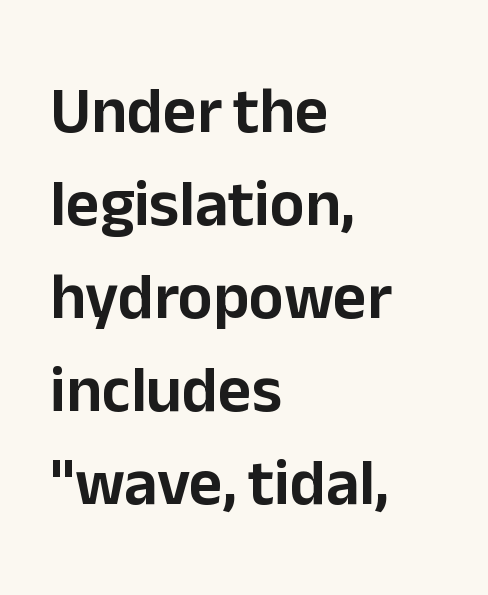
{"serif": "no", "italic": "no", "width": "normal", "stroke_contrast": "low", "x_height": "medium", "monospaced": "no", "underline": "no", "align": "left", "line_spacing": "normal", "line_spacing_ratio": 1.43, "letter_spacing": "normal", "letter_spacing_em": 0.0, "glyph_px": 65}
